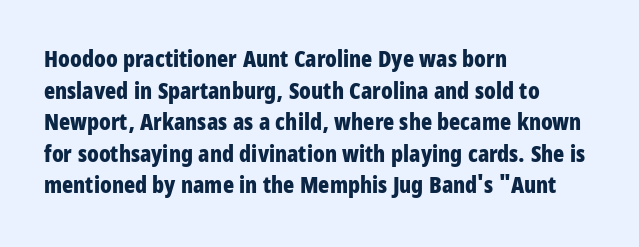
The image shows 23 px bold type, upright; set left-aligned, normal line spacing (1.37x), normal letter spacing, not underlined.
